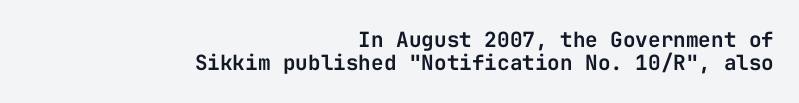
Plain, unruled lines of type. You can tell it's not italic because the verticals are truly vertical. Which margin do the lines hug? The right one — the left edge is uneven. The letters sit at their default tracking, neither squeezed nor spread.
